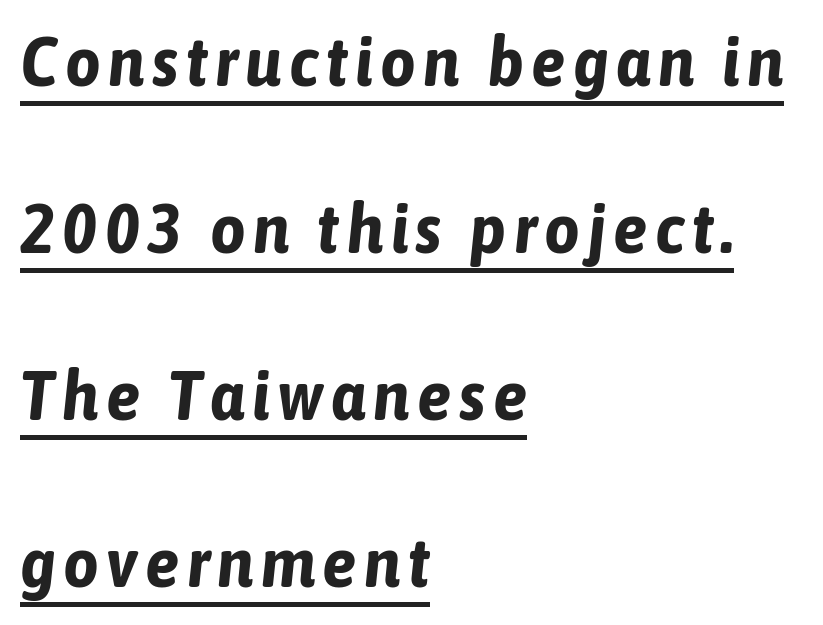
The image shows 69 px bold, condensed type, italic (leaning right); set left-aligned, loose line spacing (2.42x), underlined; low stroke contrast and a medium x-height.
